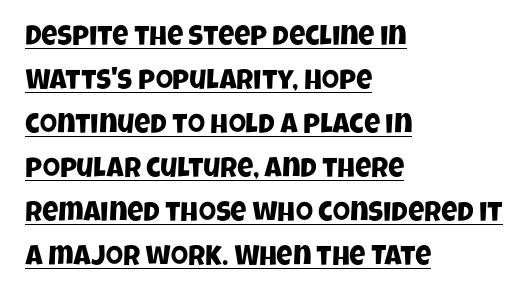
There is no visible air inserted between adjacent glyphs. A typographer would call this underscored text. The lines are quadded left. Baseline-to-baseline distance is the conventional proportion of letter height. Think of a printed novel: that variable character pitch is what you see here.
